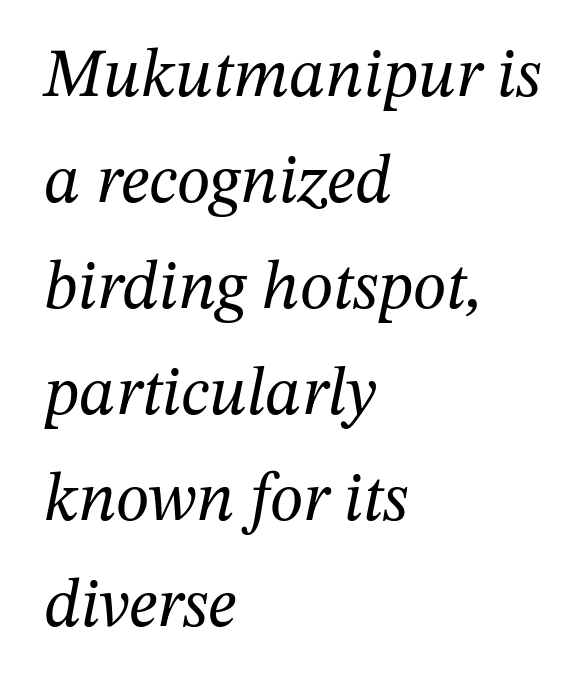
Regarding serifs, this sample has them. This is oblique type, the kind used for emphasis or titles. Look at the tracking — it's just the regular setting, nothing added. Think of a printed novel: that variable character pitch is what you see here. Counters stay open thanks to moderate or lighter strokes. The space between consecutive lines is moderate.
